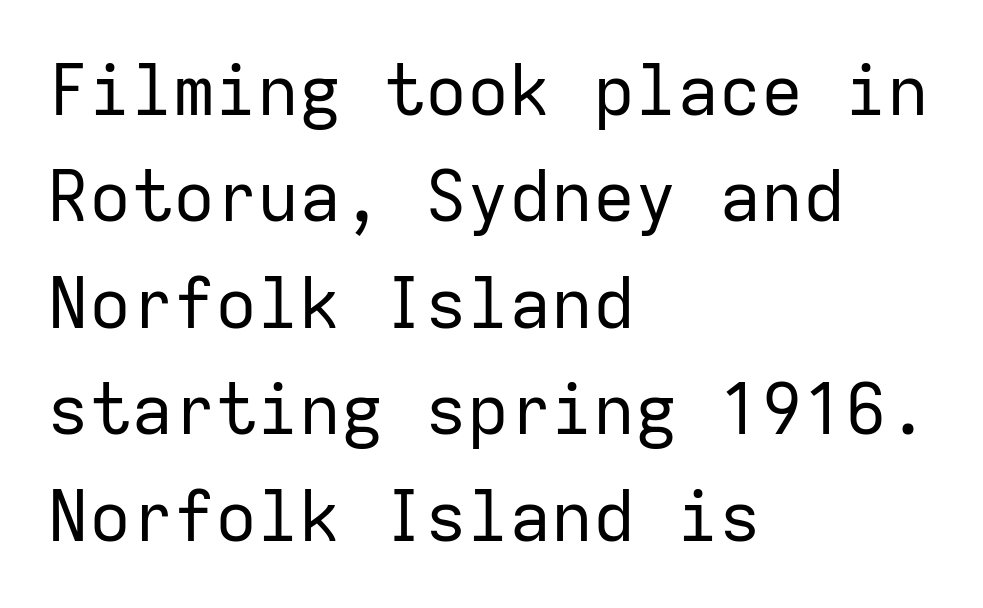
The image shows 70 px regular-weight sans-serif type, upright, monospaced; set left-aligned, normal line spacing (1.52x), normal letter spacing, not underlined; low stroke contrast and a medium x-height.
